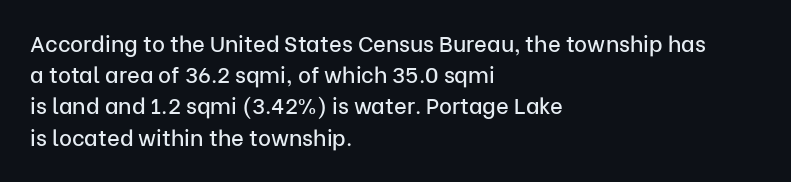
The image shows 22 px text type, upright; set left-aligned, normal line spacing (1.42x), normal letter spacing, not underlined.
